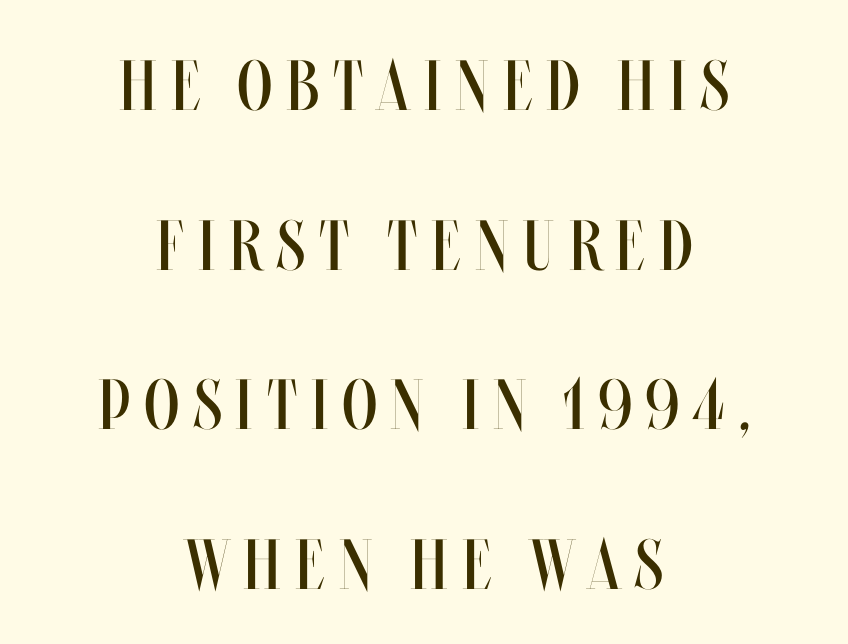
Q: Is the text bold? A: No.
Q: Is the text italic (slanted)? A: No, it is upright.
Q: Is the text underlined? A: No.
Q: How is the paragraph aligned? A: Centered.
Q: Is the spacing between letters normal or unusually wide? A: Unusually wide.
Q: Is the spacing between lines tight, normal or loose? A: Loose.
Q: Width (condensed, normal, or wide)? A: Condensed.
Q: Stroke contrast? A: Medium.
Q: x-height? A: Large.
Q: Monospaced? A: No.
